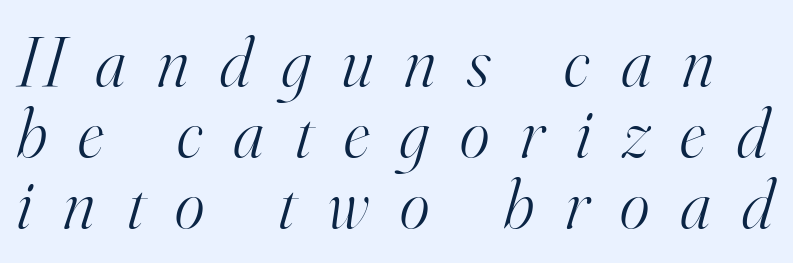
{"serif": "yes", "italic": "yes", "lean": "right", "slant_degrees": 16, "bold": "no", "weight": "light", "width": "normal", "stroke_contrast": "high", "x_height": "small", "monospaced": "no", "underline": "no", "line_spacing": "tight", "line_spacing_ratio": 1.0, "letter_spacing": "wide", "letter_spacing_em": 0.44, "glyph_px": 71}
